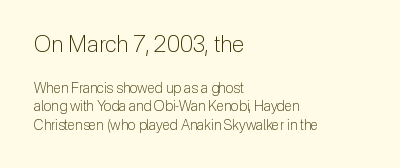
Q: Is the text bold? A: No.
Q: Is the text italic (slanted)? A: No, it is upright.
Q: Is the text underlined? A: No.
Q: How is the paragraph aligned? A: Left-aligned.
Q: Is the spacing between letters normal or unusually wide? A: Normal.
Q: Is the spacing between lines tight, normal or loose? A: Normal.
Q: Which block of text is set in a larger size, the first (top) or the second (bottom)? A: The first (top) one.
